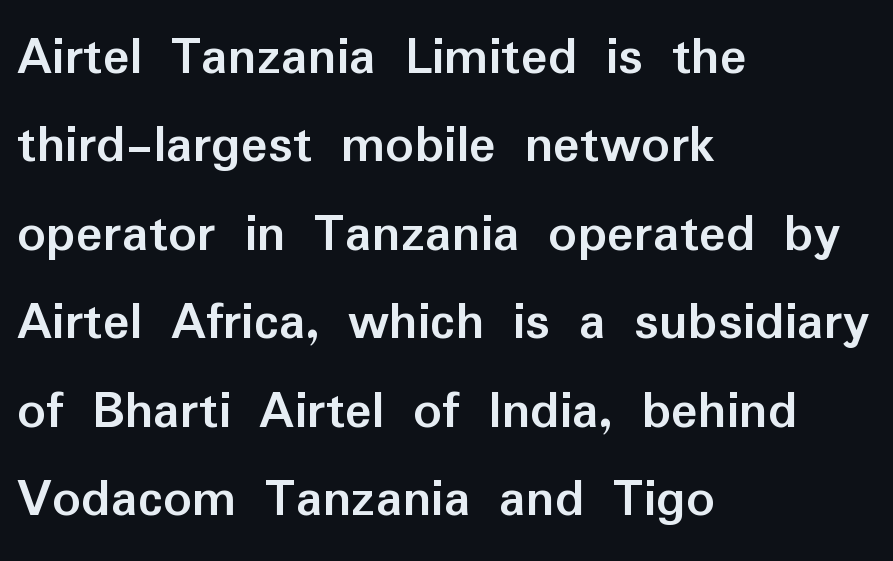
{"serif": "no", "italic": "no", "bold": "yes", "weight": "semibold", "width": "normal", "stroke_contrast": "low", "x_height": "medium", "monospaced": "no", "underline": "no", "align": "left", "line_spacing": "normal", "line_spacing_ratio": 1.58, "letter_spacing": "normal", "letter_spacing_em": 0.0, "glyph_px": 56}
